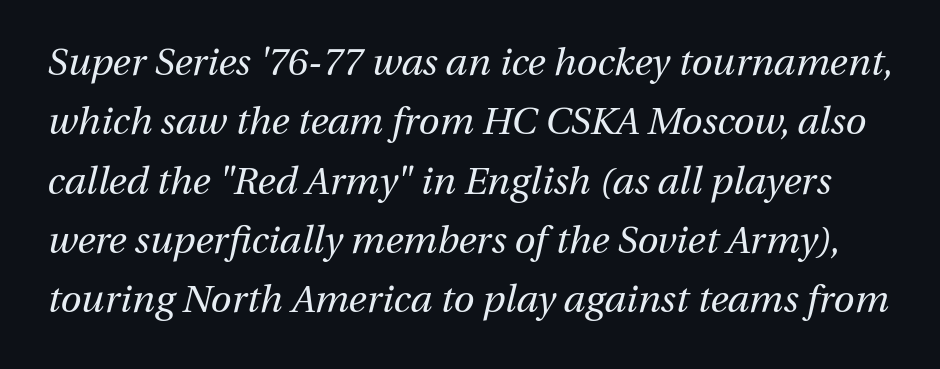
Q: Is the text bold? A: No.
Q: Is the text italic (slanted)? A: Yes, it leans right by about 13 degrees.
Q: Is the text underlined? A: No.
Q: Is the spacing between letters normal or unusually wide? A: Normal.
Q: Is the spacing between lines tight, normal or loose? A: Normal.
Q: Width (condensed, normal, or wide)? A: Normal.
Q: Stroke contrast? A: Medium.
Q: x-height? A: Medium.
Q: Monospaced? A: No.
